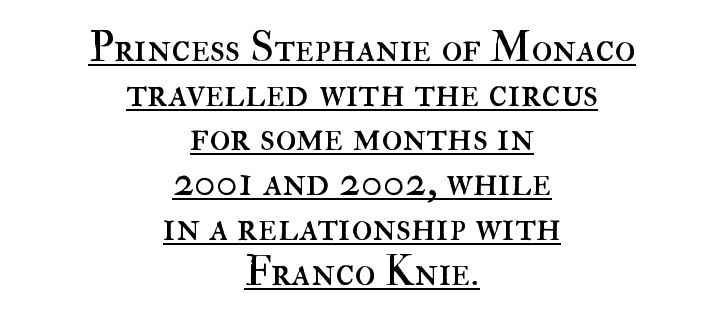
The image shows 43 px regular-weight type, upright; set centered, tight line spacing (1.04x), normal letter spacing, underlined; high stroke contrast and a small x-height.
